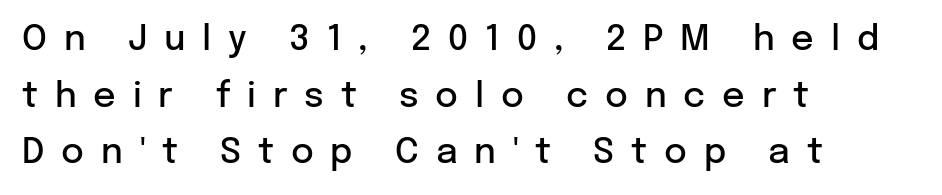
The image shows 35 px semibold sans-serif type, upright; set left-aligned, normal line spacing (1.62x), unusually wide letter spacing (+0.48 em), not underlined; low stroke contrast and a medium x-height.
